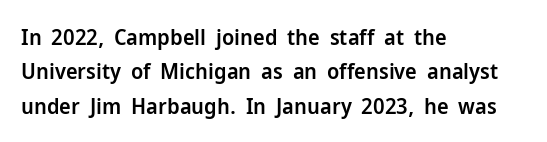
The lines in this sample share a left origin and differ only in where they stop. Firm but not heavy-handed strokes: this text is semibold. A typesetter would call this leading conventional body-copy spacing. Decoration check: the copy has no underline. There is no visible air inserted between adjacent glyphs. Ordinary non-slanted type is in use.
